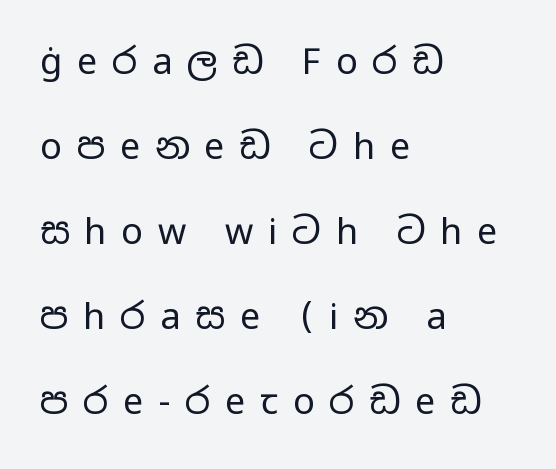
The designer went with a sans here, leaving each stem footless. Students, note that the glyphs here are deliberately spaced far apart. Does the copy run flush right? No — it runs flush left. You could not count columns in this text — the font is proportionally spaced. Compared with a typical body face, this is equally light or lighter still. Check the space under the baseline: it is left empty.
